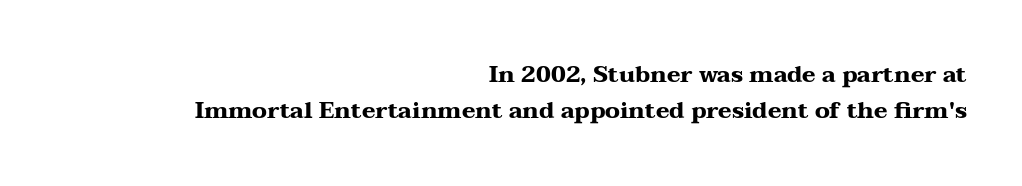
Compared with an ordinary text face, these strokes are far heavier — a full bold. Italic? Not at all — the glyphs are vertical. The ragged edge is on the left, which tells us the setting is flush right. Unmarked baselines from the first word to the last. The gaps between neighbouring characters are ordinary and unremarkable.
